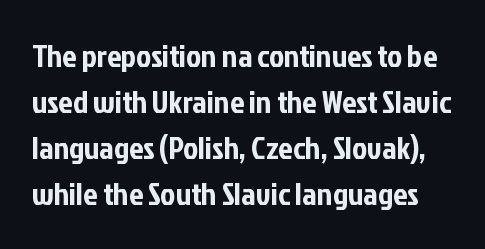
The image shows 32 px condensed sans-serif type, upright; set normal line spacing (1.44x), normal letter spacing, not underlined; low stroke contrast and a medium x-height.
